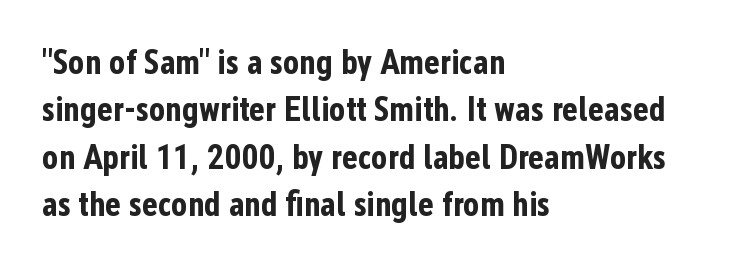
Vertically, the passage feels balanced, rows spaced as you'd expect. Spacing verdict: proportional, widths tailored to each character. The foot of each line stays bare and open. All the whitespace from short lines collects on the right. In terms of posture, this sample is upright. Standard letterfit; no display-style spreading of the glyphs.
